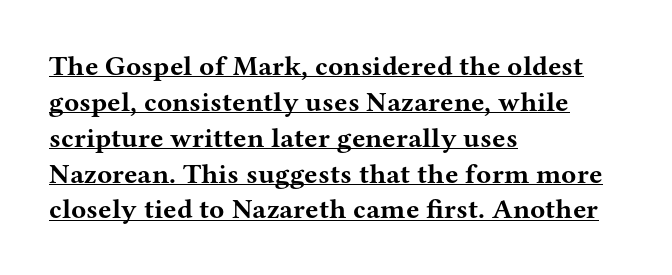
The image shows 28 px bold, wide serif type, upright; set left-aligned, normal line spacing (1.28x), normal letter spacing, underlined; medium stroke contrast and a medium x-height.
